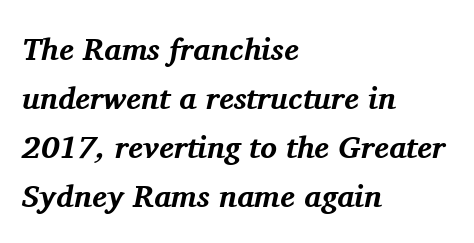
Quick note: underline off. Summary of vertical rhythm: regular, with standard interline spacing. If you drew a line through each stem, it would be angled. The font is running at its bold setting. A student would call this left alignment; a typographer would say flush left, rag right. What stands out about the letter spacing? Nothing — it is the standard amount.
